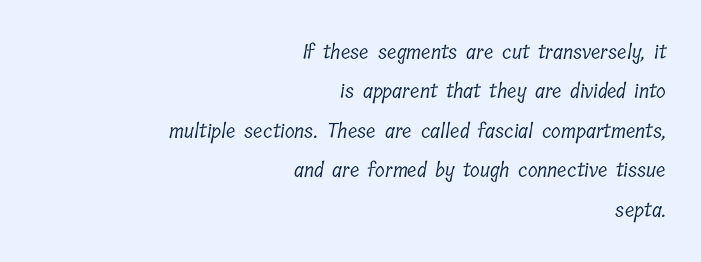
{"bold": "no", "underline": "no", "align": "right", "line_spacing": "loose", "line_spacing_ratio": 1.97, "letter_spacing": "normal", "letter_spacing_em": 0.0, "glyph_px": 20}
